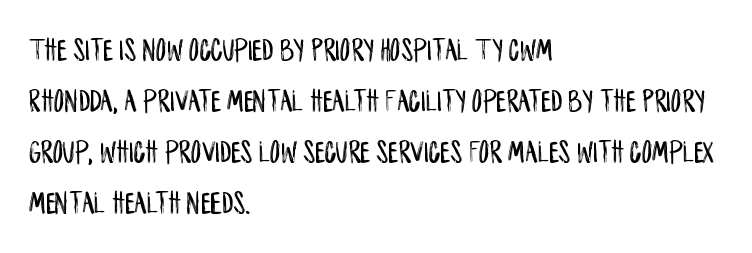
The image shows 33 px condensed sans-serif type, upright; set left-aligned, normal line spacing (1.55x), normal letter spacing, not underlined; low stroke contrast and a large x-height.
